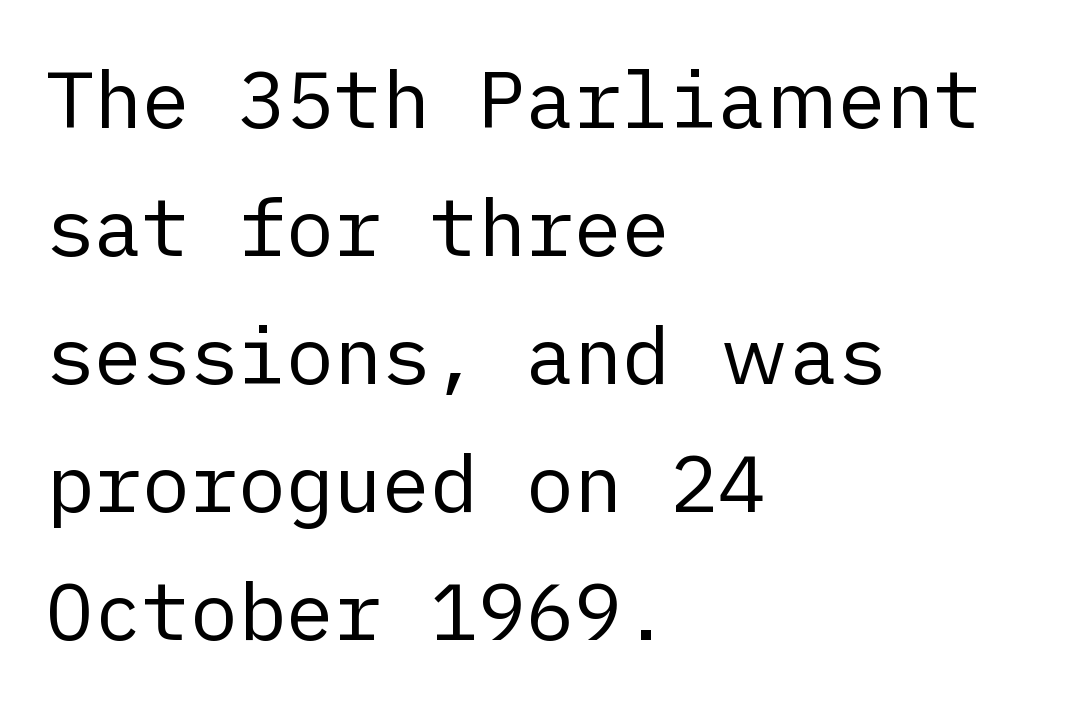
Q: Is the text bold? A: No.
Q: Is the text italic (slanted)? A: No, it is upright.
Q: Is the typeface a serif or a sans-serif typeface? A: Sans-serif.
Q: Is the text underlined? A: No.
Q: How is the paragraph aligned? A: Left-aligned.
Q: Is the spacing between letters normal or unusually wide? A: Normal.
Q: Is the spacing between lines tight, normal or loose? A: Normal.
Q: Width (condensed, normal, or wide)? A: Normal.
Q: Stroke contrast? A: Low.
Q: x-height? A: Medium.
